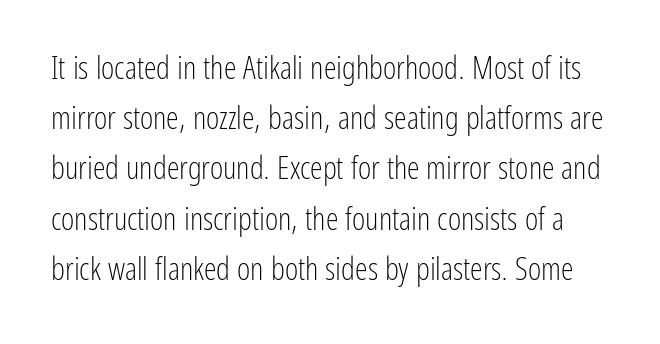
The image shows 32 px light, condensed sans-serif type, upright; set normal line spacing (1.57x), normal letter spacing, not underlined; low stroke contrast and a medium x-height.
